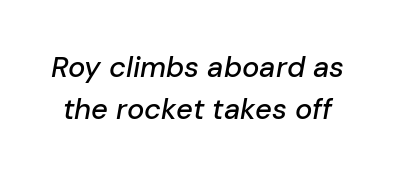
{"italic": "yes", "lean": "right", "slant_degrees": 10, "width": "normal", "stroke_contrast": "low", "x_height": "medium", "monospaced": "no", "underline": "no", "line_spacing": "normal", "line_spacing_ratio": 1.45, "letter_spacing": "normal", "letter_spacing_em": 0.0, "glyph_px": 29}
